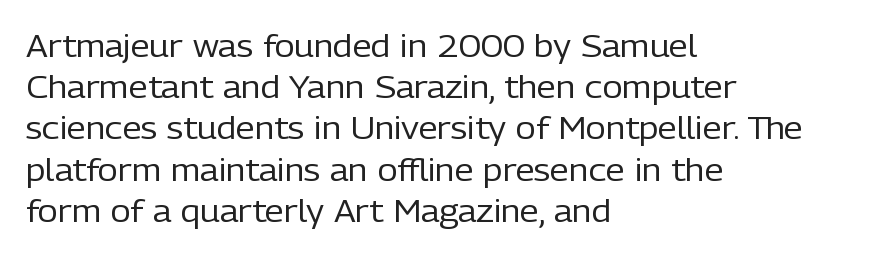
{"serif": "no", "italic": "no", "bold": "no", "weight": "regular", "width": "normal", "stroke_contrast": "low", "x_height": "medium", "monospaced": "no", "underline": "no", "align": "left", "line_spacing": "normal", "line_spacing_ratio": 1.33, "letter_spacing": "normal", "letter_spacing_em": 0.0, "glyph_px": 31}
